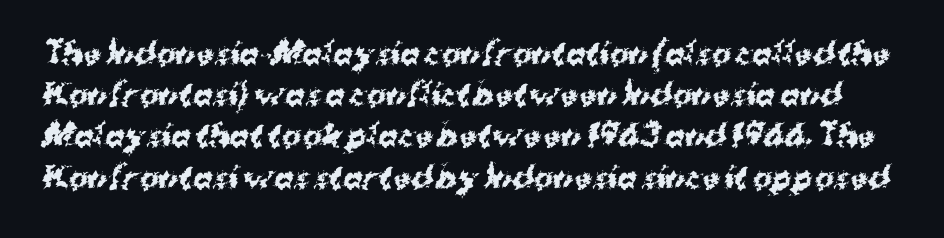
{"serif": "no", "bold": "yes", "weight": "bold", "width": "normal", "stroke_contrast": "medium", "x_height": "medium", "monospaced": "no", "underline": "no", "line_spacing": "normal", "line_spacing_ratio": 1.42, "letter_spacing": "normal", "letter_spacing_em": 0.0, "glyph_px": 29}
